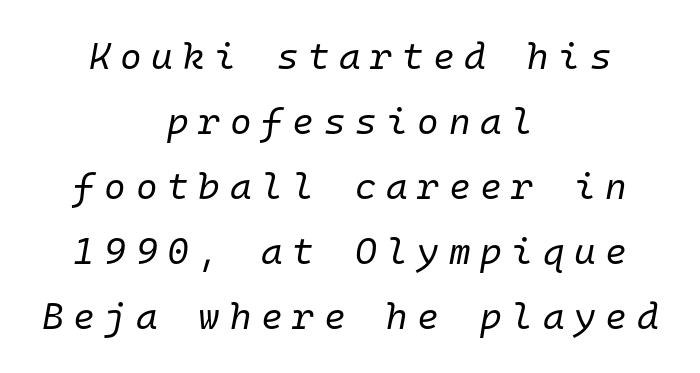
Each stroke keeps to a modest, everyday thickness or less. The space beneath each line is pristine and unruled. The passage shown is typed in a monospace face where columns stay perfectly aligned. Caption: expanded tracking, letters set apart. The rag falls on both sides of this text block equally.
